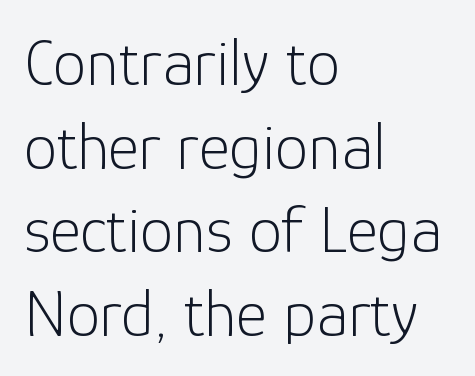
This rendering uses left alignment, leaving the right contour irregular. Vertical spacing — default. Observe the ordinary spacing: letters are neighbours, not strangers. Notice how the stems are strictly vertical — no italics here. Is the type heavy? It reads as light-to-regular instead. Think of a printed novel: that variable character pitch is what you see here.
